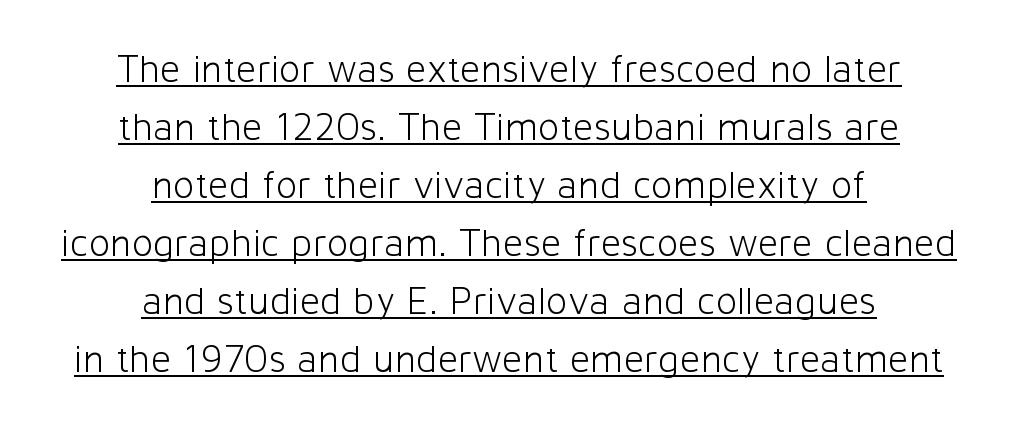
The image shows 40 px light sans-serif type, upright; set centered, normal line spacing (1.45x), normal letter spacing, underlined; low stroke contrast and a medium x-height.
